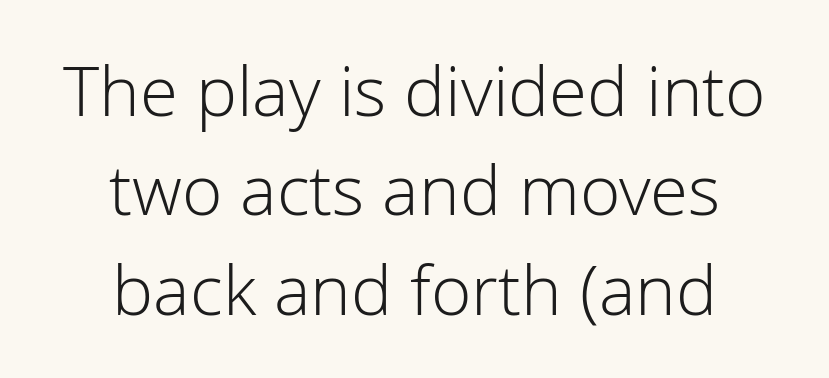
The image shows 69 px light sans-serif type, upright; set centered, normal line spacing (1.44x), normal letter spacing, not underlined; low stroke contrast and a medium x-height.
